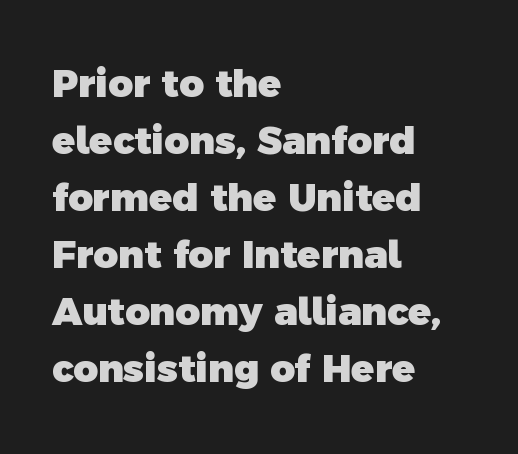
{"serif": "no", "bold": "yes", "weight": "heavy", "width": "normal", "x_height": "medium", "monospaced": "no", "underline": "no", "align": "left", "line_spacing": "normal", "line_spacing_ratio": 1.5, "letter_spacing": "normal", "letter_spacing_em": 0.0, "glyph_px": 38}
